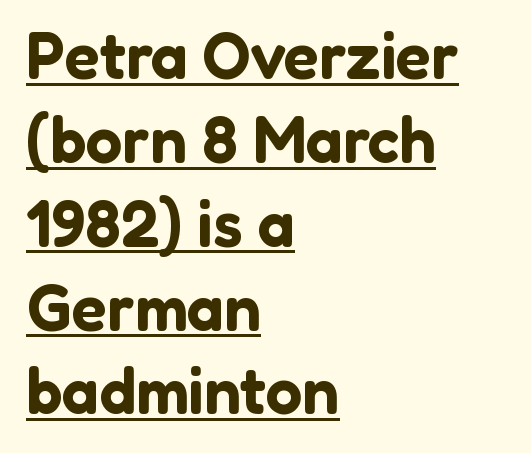
{"serif": "no", "italic": "no", "width": "normal", "stroke_contrast": "low", "x_height": "medium", "monospaced": "no", "underline": "yes", "align": "left", "line_spacing": "normal", "line_spacing_ratio": 1.29, "letter_spacing": "normal", "letter_spacing_em": 0.0, "glyph_px": 65}
